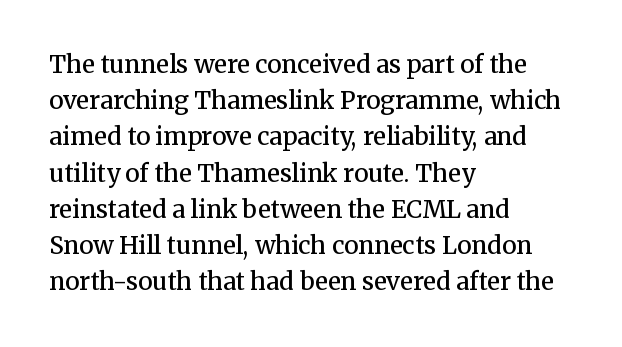
{"italic": "no", "bold": "semi", "underline": "no", "align": "left", "line_spacing": "normal", "line_spacing_ratio": 1.51, "letter_spacing": "normal", "letter_spacing_em": 0.0, "glyph_px": 24}
